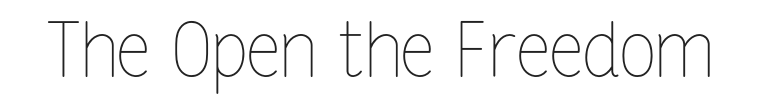
{"italic": "no", "bold": "no", "weight": "thin", "width": "condensed", "stroke_contrast": "low", "x_height": "medium", "monospaced": "no", "underline": "no", "letter_spacing": "normal", "letter_spacing_em": 0.0, "glyph_px": 75}
